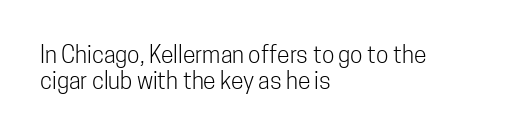
The image shows 23 px text type, upright; set left-aligned, tight line spacing (1.14x), normal letter spacing, not underlined.
